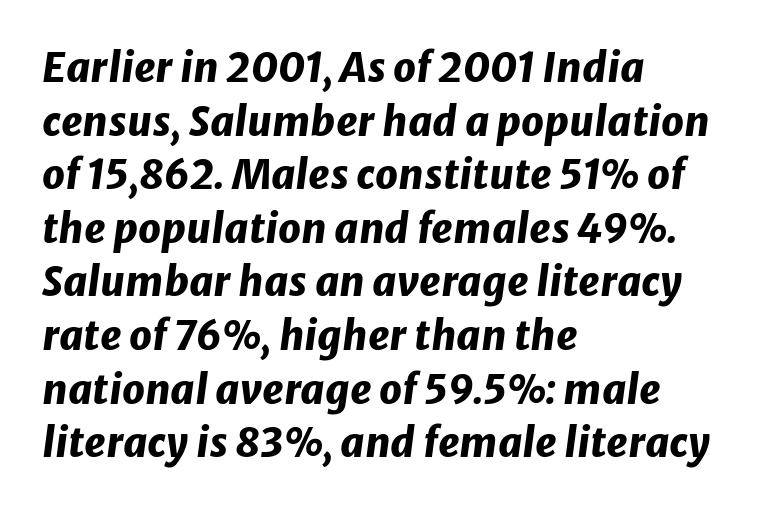
The image shows 40 px heavy type, italic (leaning right); set left-aligned, normal line spacing (1.34x), normal letter spacing, not underlined; low stroke contrast and a medium x-height.
